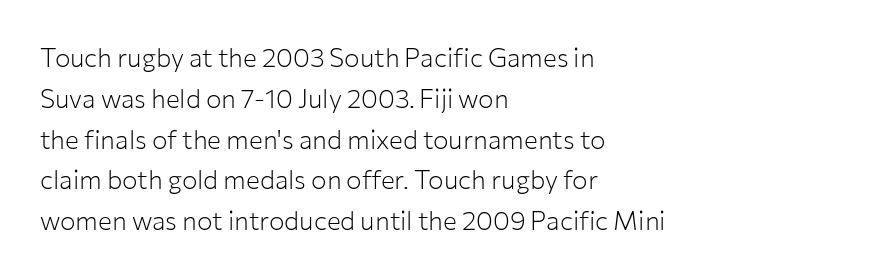
The image shows 26 px text type, upright; set left-aligned, normal line spacing (1.57x), normal letter spacing, not underlined.
